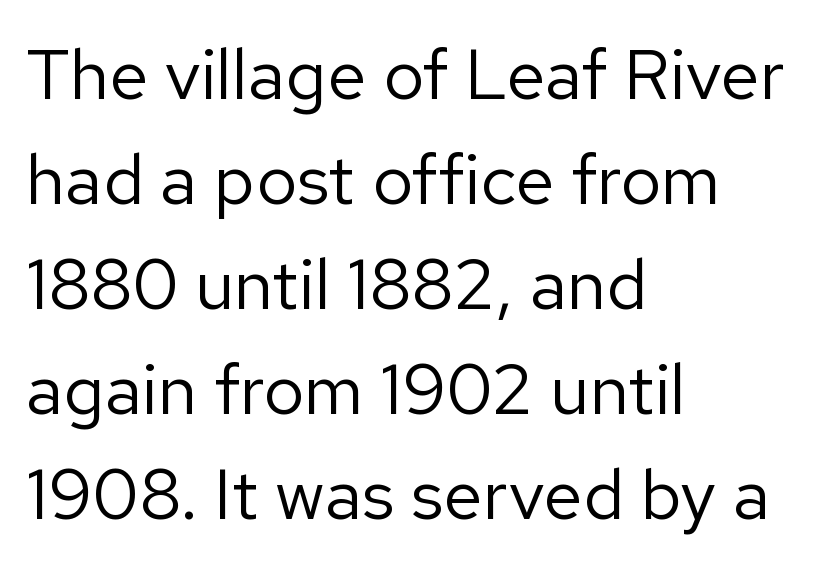
The lines sit at an ordinary, default distance from one another. Spacing verdict: proportional, widths tailored to each character. Posture: upright roman. Descenders are the only things crossing below the line. Layout note: lines flush left.
